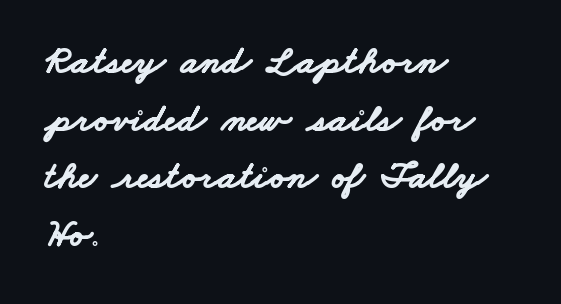
Q: Is the text bold? A: Yes.
Q: Is the typeface a serif or a sans-serif typeface? A: Sans-serif.
Q: Is the text underlined? A: No.
Q: How is the paragraph aligned? A: Left-aligned.
Q: Is the spacing between letters normal or unusually wide? A: Normal.
Q: Is the spacing between lines tight, normal or loose? A: Normal.
Q: Width (condensed, normal, or wide)? A: Wide.
Q: Stroke contrast? A: Low.
Q: x-height? A: Small.
Q: Monospaced? A: No.
